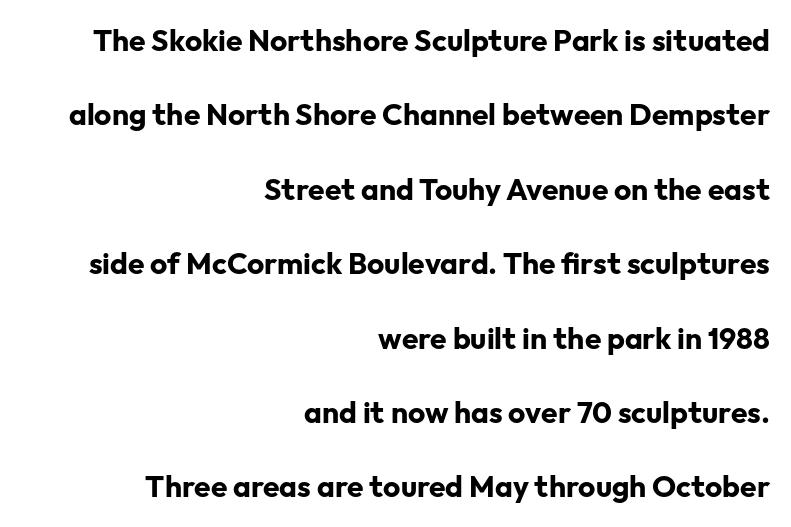
The lettering holds an erect, upright posture throughout. Compared with an ordinary text face, these strokes are far heavier — a full bold. The line texture is even and compact thanks to regular tracking. Compared with typical paragraphs, the rows here are farther apart. The baseline area is clear.
